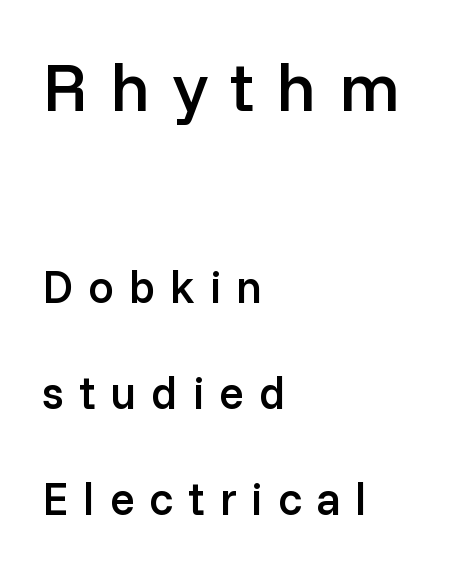
Ordinary non-slanted type is in use. Grotesque or geometric, the face here clearly has no serifs. Each line starts at the same left margin while the right side varies. The words here are not underlined. Notice the wide empty band between every row — that's loose leading.
